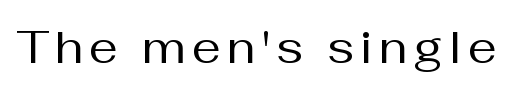
{"serif": "no", "italic": "no", "bold": "no", "weight": "regular", "width": "normal", "stroke_contrast": "medium", "x_height": "medium", "monospaced": "no", "underline": "no", "glyph_px": 46}
